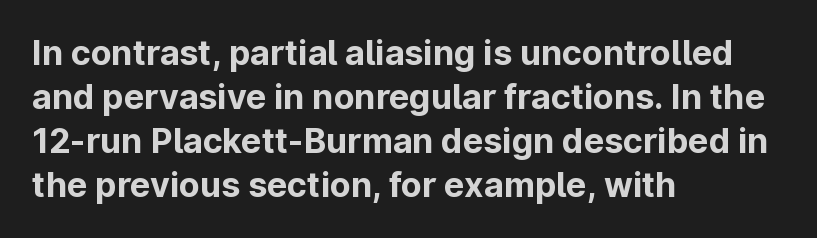
The image shows 34 px bold sans-serif type, upright; set left-aligned, normal line spacing (1.29x), normal letter spacing, not underlined; low stroke contrast and a medium x-height.
